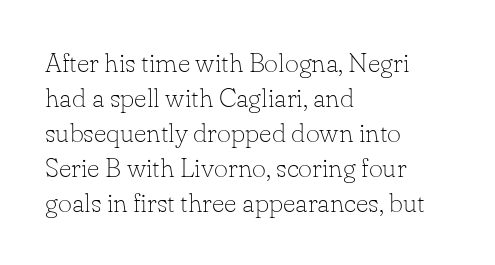
Style check: upright. Plain, unruled lines of type. The paragraph has a hard left edge and a soft right edge. This rendering leaves character spacing at its baseline value. A typesetter would call this leading conventional body-copy spacing. These glyphs show unthickened strokes, regular width or finer.
